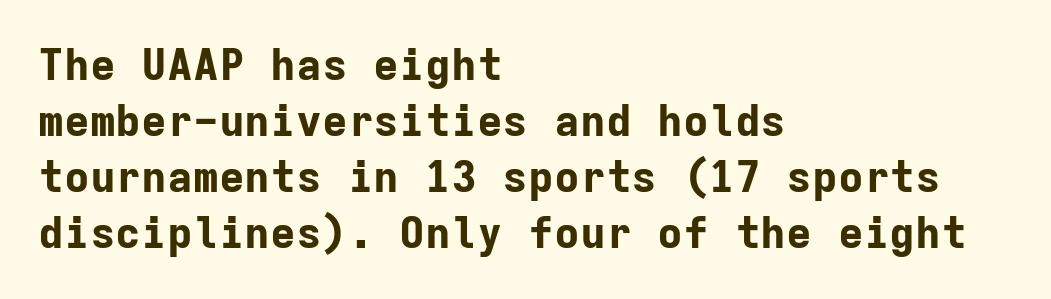
Q: Is the text bold? A: Yes.
Q: Is the text italic (slanted)? A: No, it is upright.
Q: Is the typeface a serif or a sans-serif typeface? A: Sans-serif.
Q: Is the text underlined? A: No.
Q: How is the paragraph aligned? A: Left-aligned.
Q: Is the spacing between letters normal or unusually wide? A: Normal.
Q: Is the spacing between lines tight, normal or loose? A: Normal.
Q: Width (condensed, normal, or wide)? A: Normal.
Q: Stroke contrast? A: Low.
Q: x-height? A: Medium.
Q: Monospaced? A: Yes.
